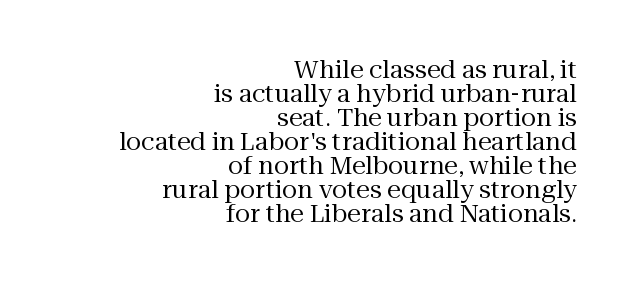
The image shows 25 px text type, upright; set right-aligned, tight line spacing (0.96x), normal letter spacing, not underlined.
